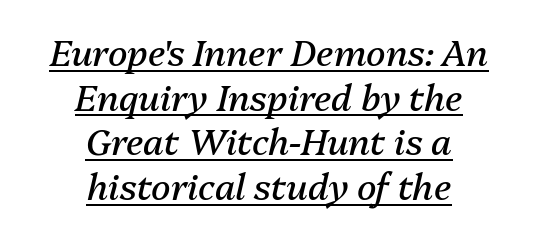
Q: Is the text bold? A: No.
Q: Is the text italic (slanted)? A: Yes, it leans right by about 13 degrees.
Q: Is the text underlined? A: Yes.
Q: How is the paragraph aligned? A: Centered.
Q: Is the spacing between letters normal or unusually wide? A: Normal.
Q: Width (condensed, normal, or wide)? A: Normal.
Q: Stroke contrast? A: Medium.
Q: x-height? A: Medium.
Q: Monospaced? A: No.
